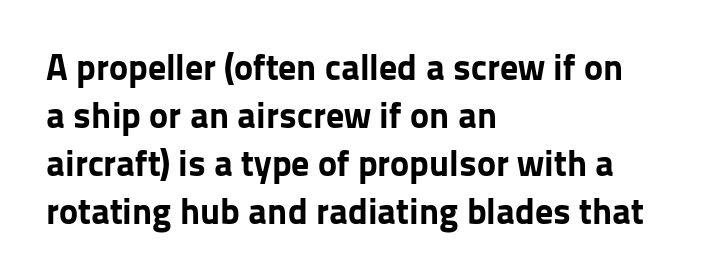
{"serif": "no", "italic": "no", "bold": "yes", "weight": "bold", "width": "normal", "stroke_contrast": "low", "x_height": "medium", "monospaced": "no", "underline": "no", "align": "left", "line_spacing": "normal", "line_spacing_ratio": 1.33, "letter_spacing": "normal", "letter_spacing_em": 0.0, "glyph_px": 36}
